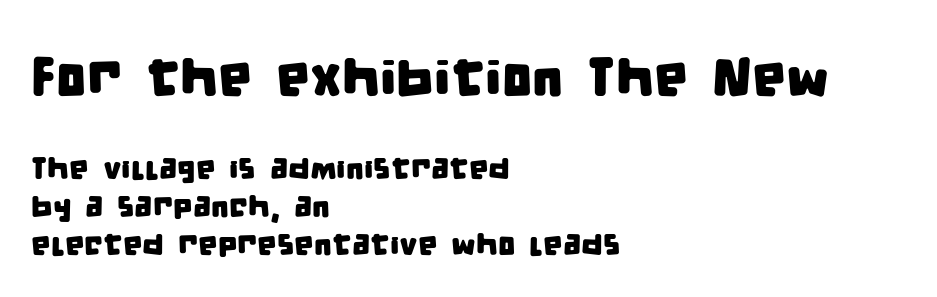
Q: Is the typeface a serif or a sans-serif typeface? A: Sans-serif.
Q: Is the text underlined? A: No.
Q: How is the paragraph aligned? A: Left-aligned.
Q: Is the spacing between letters normal or unusually wide? A: Normal.
Q: Which block of text is set in a larger size, the first (top) or the second (bottom)? A: The first (top) one.
Q: Width (condensed, normal, or wide)? A: Condensed.
Q: Stroke contrast? A: Low.
Q: x-height? A: Large.
Q: Monospaced? A: No.
